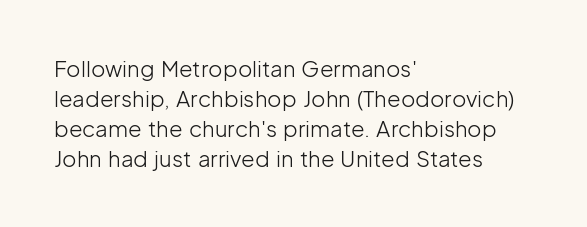
{"italic": "no", "bold": "no", "underline": "no", "align": "left", "line_spacing": "normal", "line_spacing_ratio": 1.37, "letter_spacing": "normal", "letter_spacing_em": 0.0, "glyph_px": 22}
